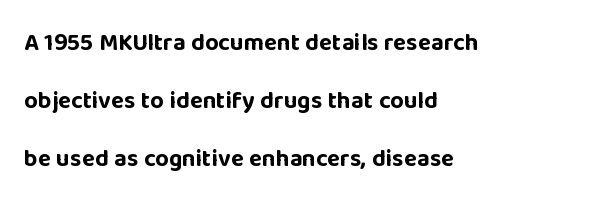
Q: Is the text bold? A: Yes.
Q: Is the text italic (slanted)? A: No, it is upright.
Q: Is the text underlined? A: No.
Q: How is the paragraph aligned? A: Left-aligned.
Q: Is the spacing between letters normal or unusually wide? A: Normal.
Q: Is the spacing between lines tight, normal or loose? A: Loose.
